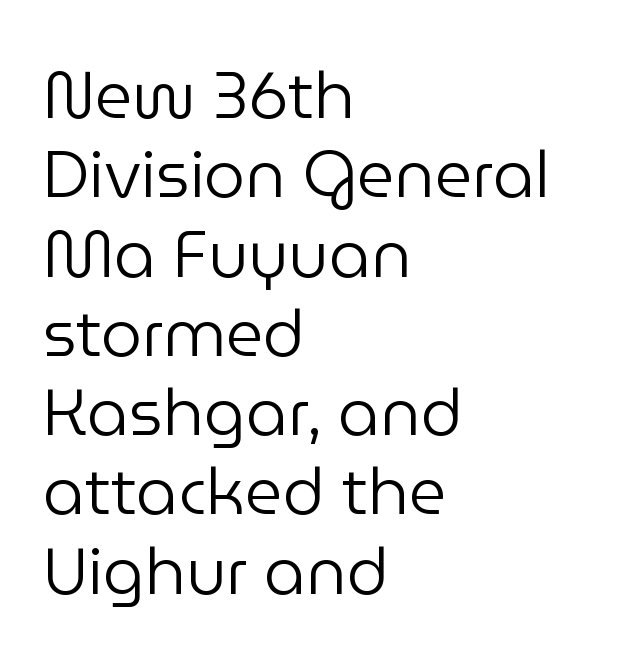
{"serif": "no", "italic": "no", "bold": "no", "weight": "regular", "width": "normal", "stroke_contrast": "low", "x_height": "medium", "monospaced": "no", "underline": "no", "align": "left", "line_spacing_ratio": 1.22, "letter_spacing": "normal", "letter_spacing_em": 0.0, "glyph_px": 65}
